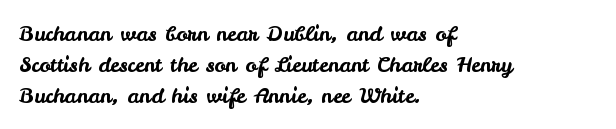
Q: Is the text italic (slanted)? A: Yes.
Q: Is the text underlined? A: No.
Q: How is the paragraph aligned? A: Left-aligned.
Q: Is the spacing between letters normal or unusually wide? A: Normal.
Q: Is the spacing between lines tight, normal or loose? A: Normal.
